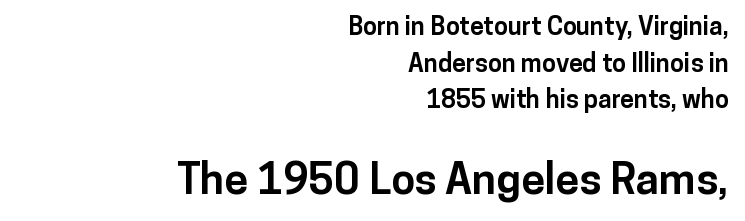
The image shows 43 px bold sans-serif type, upright; set right-aligned, normal line spacing (1.47x), normal letter spacing, not underlined; the second (bottom) block is 1.72x larger; low stroke contrast and a medium x-height.
